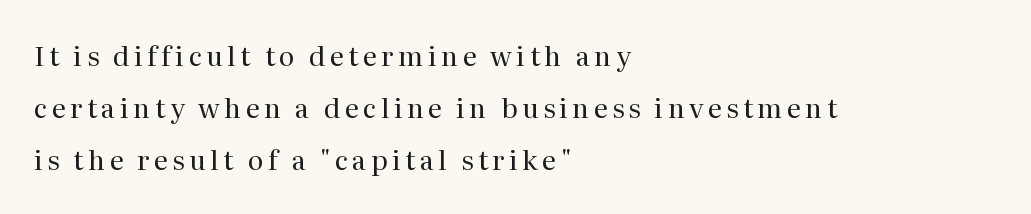
The gap between lines stays unmarked. Notice how the passage keeps a crisp vertical edge on the left only. Vertical stems look standard width or narrower in stroke. The type sits square on the baseline with zero lean. The designer dialed line spacing up above the default.
